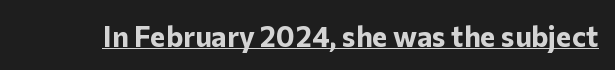
The image shows 29 px bold sans-serif type, upright; set normal letter spacing, underlined; low stroke contrast and a medium x-height.
